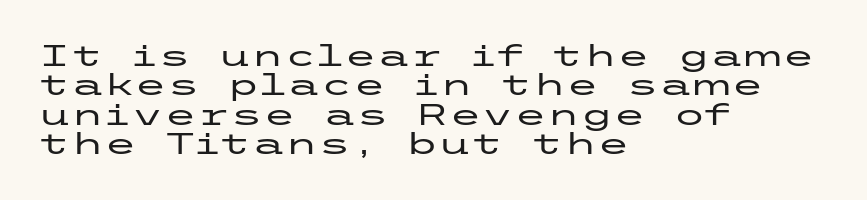
{"serif": "no", "italic": "no", "width": "wide", "stroke_contrast": "low", "x_height": "medium", "underline": "no", "align": "left", "line_spacing": "tight", "line_spacing_ratio": 0.98, "letter_spacing": "normal", "letter_spacing_em": 0.0, "glyph_px": 30}
